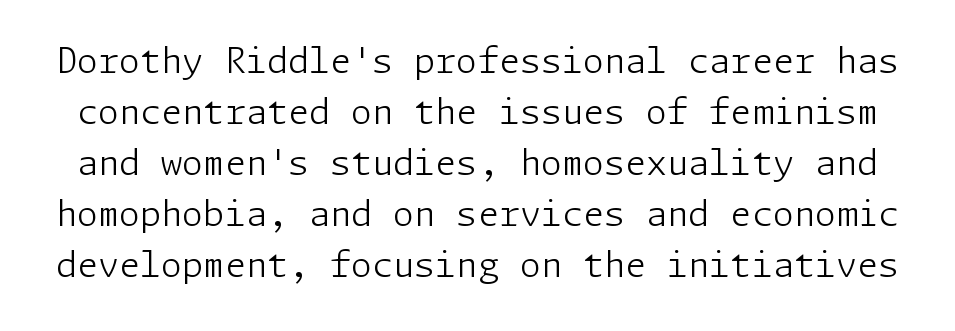
Q: Is the text bold? A: No.
Q: Is the text italic (slanted)? A: No, it is upright.
Q: Is the typeface a serif or a sans-serif typeface? A: Sans-serif.
Q: Is the text underlined? A: No.
Q: Is the spacing between letters normal or unusually wide? A: Normal.
Q: Is the spacing between lines tight, normal or loose? A: Normal.
Q: Width (condensed, normal, or wide)? A: Normal.
Q: Stroke contrast? A: Low.
Q: x-height? A: Medium.
